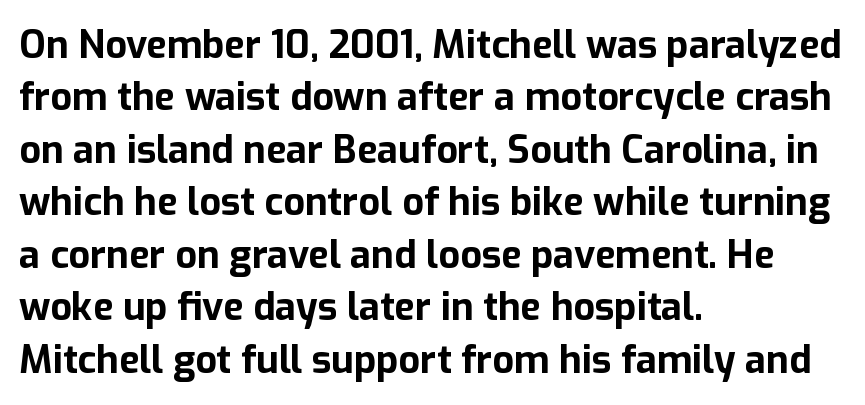
This is roman type, the default non-slanted kind. The foot of each line stays bare and open. Character widths vary here, with narrow letters taking less room than wide ones. Successive baselines arrive at the customary interval. These lines keep a tight, regular rhythm from letter to letter.
